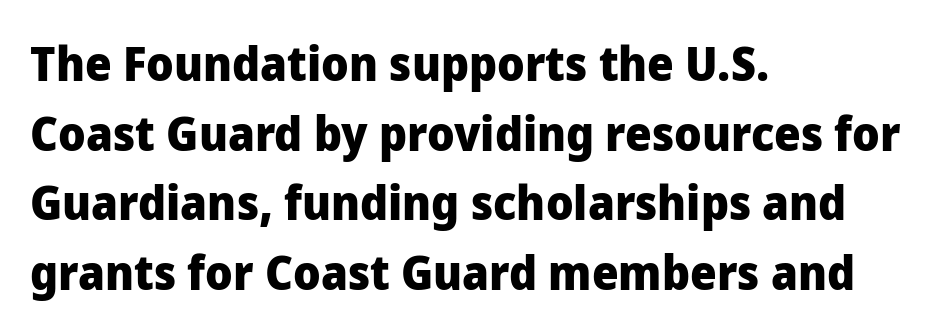
Inter-character spacing is left at the font's built-in metrics. The strip under each line holds only bare page. Set as a true bold cut, around the 700 mark. A typesetter would label this face a sans.
